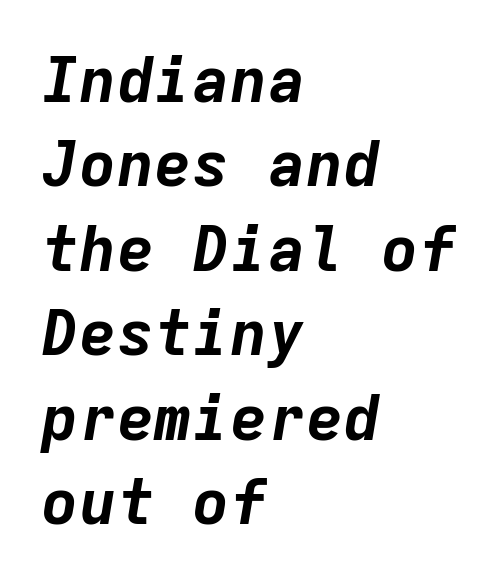
The image shows 63 px bold type, italic (leaning right), monospaced; set left-aligned, normal line spacing (1.34x), normal letter spacing, not underlined; low stroke contrast and a medium x-height.
